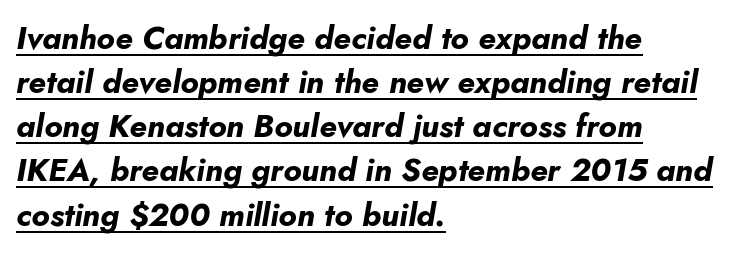
Q: Is the text bold? A: Yes.
Q: Is the text italic (slanted)? A: Yes, it leans right by about 10 degrees.
Q: Is the text underlined? A: Yes.
Q: How is the paragraph aligned? A: Left-aligned.
Q: Is the spacing between letters normal or unusually wide? A: Normal.
Q: Is the spacing between lines tight, normal or loose? A: Normal.
Q: Width (condensed, normal, or wide)? A: Normal.
Q: Stroke contrast? A: Low.
Q: x-height? A: Small.
Q: Monospaced? A: No.
